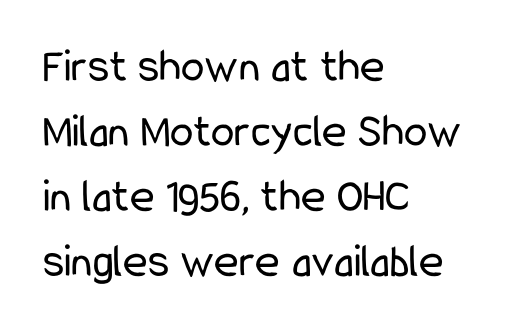
Has an underline been added? It has not. Honestly, the row spacing looks completely unremarkable. Posture: vertical. A typesetter would call this zero additional tracking. The lines are quadded left.
